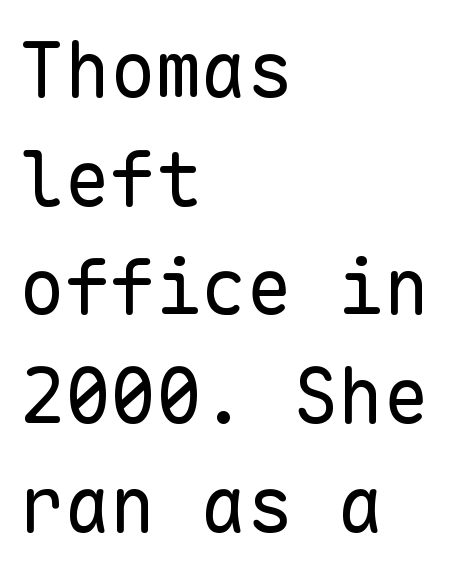
The image shows 76 px regular-weight sans-serif type, upright, monospaced; set left-aligned, normal line spacing (1.43x), normal letter spacing, not underlined; low stroke contrast and a medium x-height.
